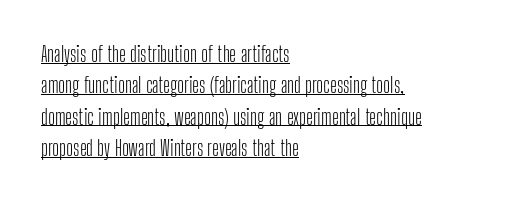
These lines were composed using upright roman letters. The paragraph shown leans on its left margin. The rendered words wear a rule along their underside. The letters look calm and open, with moderate or lighter stems.
